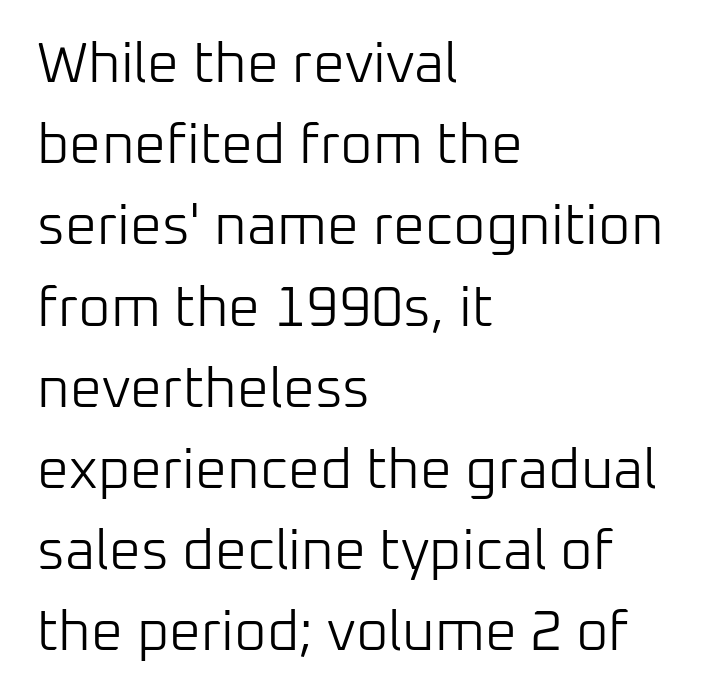
Varying glyph widths throughout — classic text-font behaviour. The lettering holds an erect, upright posture throughout. Letters rest on an invisible, unmarked baseline. Check where the strokes stop: nothing finishes them off — pure sans. Compared with a typical body face, this is equally light or lighter still. Horizontally, the lines are justified to the leading edge only.
